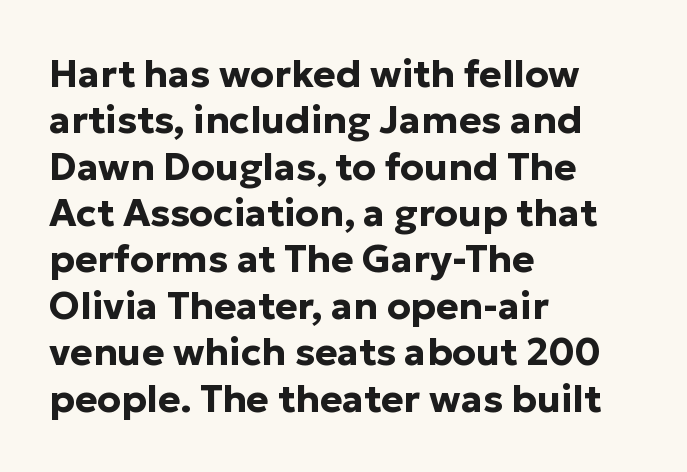
The image shows 38 px bold sans-serif type, upright; set left-aligned, line spacing 1.22x, normal letter spacing, not underlined; low stroke contrast and a medium x-height.
